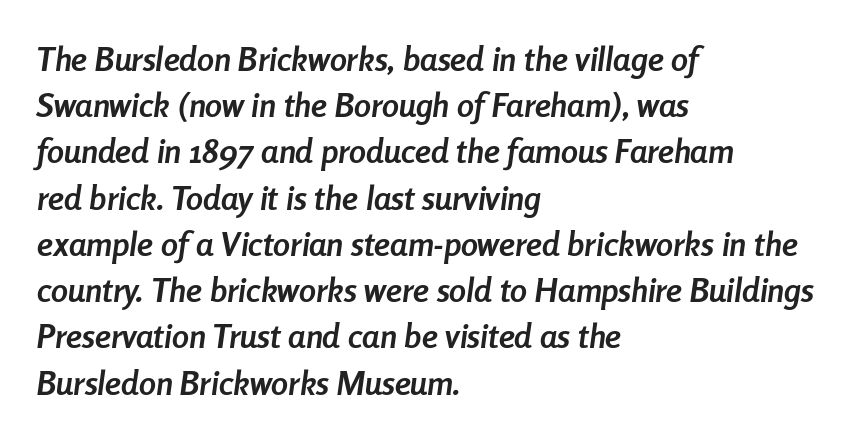
Q: Is the text bold? A: Yes.
Q: Is the text italic (slanted)? A: Yes, it leans right by about 8 degrees.
Q: Is the text underlined? A: No.
Q: How is the paragraph aligned? A: Left-aligned.
Q: Is the spacing between letters normal or unusually wide? A: Normal.
Q: Is the spacing between lines tight, normal or loose? A: Normal.
Q: Width (condensed, normal, or wide)? A: Condensed.
Q: Stroke contrast? A: Low.
Q: x-height? A: Medium.
Q: Monospaced? A: No.
